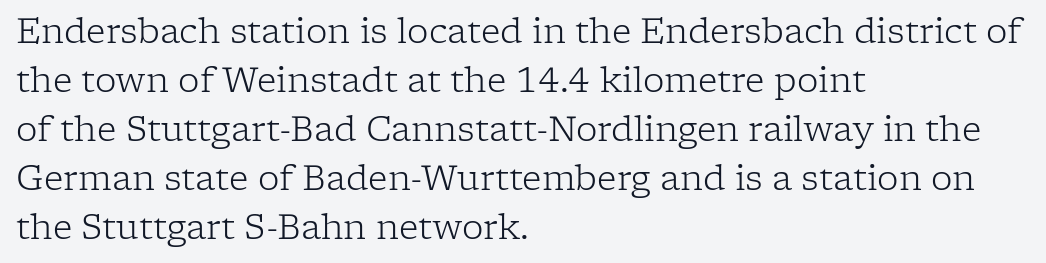
{"serif": "yes", "italic": "no", "bold": "no", "weight": "light", "width": "normal", "stroke_contrast": "low", "x_height": "medium", "monospaced": "no", "underline": "no", "align": "left", "line_spacing": "normal", "line_spacing_ratio": 1.44, "letter_spacing": "normal", "letter_spacing_em": 0.0, "glyph_px": 34}
